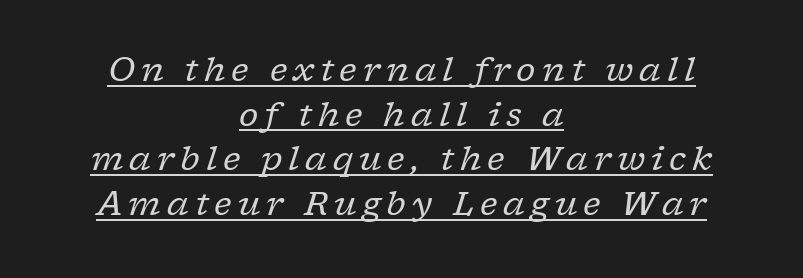
Q: Is the text bold? A: No.
Q: Is the text italic (slanted)? A: Yes, it leans right by about 17 degrees.
Q: Is the typeface a serif or a sans-serif typeface? A: Serif.
Q: Is the text underlined? A: Yes.
Q: How is the paragraph aligned? A: Centered.
Q: Is the spacing between lines tight, normal or loose? A: Normal.
Q: Width (condensed, normal, or wide)? A: Normal.
Q: Stroke contrast? A: Low.
Q: x-height? A: Medium.
Q: Monospaced? A: No.
